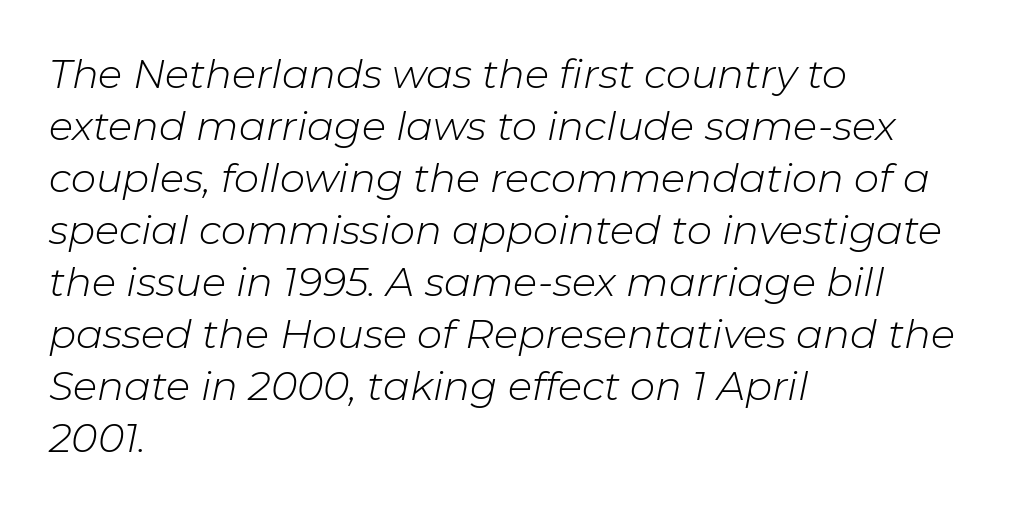
Think of a printed novel: that variable character pitch is what you see here. Words appear dense and cohesive because spacing is normal. No chunkiness to these letters — they're not bold. The text block is weighted toward the left margin, trailing off unevenly rightward. The space between consecutive lines is moderate. There's an unmistakable incline to the writing here.
